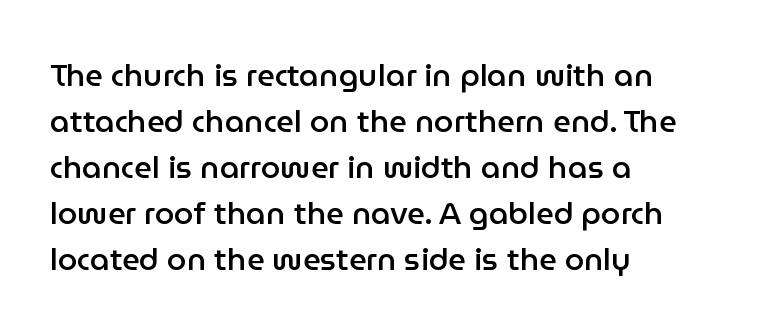
Q: Is the text bold? A: Semi-bold.
Q: Is the text italic (slanted)? A: No, it is upright.
Q: Is the typeface a serif or a sans-serif typeface? A: Sans-serif.
Q: Is the text underlined? A: No.
Q: How is the paragraph aligned? A: Left-aligned.
Q: Is the spacing between letters normal or unusually wide? A: Normal.
Q: Is the spacing between lines tight, normal or loose? A: Normal.
Q: Width (condensed, normal, or wide)? A: Normal.
Q: Stroke contrast? A: Low.
Q: x-height? A: Medium.
Q: Monospaced? A: No.
